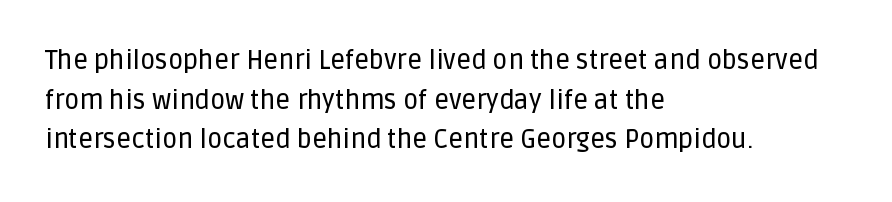
Q: Is the text italic (slanted)? A: No, it is upright.
Q: Is the text underlined? A: No.
Q: How is the paragraph aligned? A: Left-aligned.
Q: Is the spacing between letters normal or unusually wide? A: Normal.
Q: Is the spacing between lines tight, normal or loose? A: Normal.
